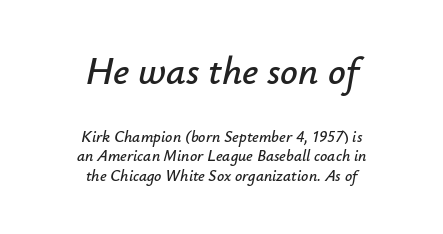
Q: Is the text italic (slanted)? A: Yes, it leans right by about 12 degrees.
Q: Is the text underlined? A: No.
Q: How is the paragraph aligned? A: Centered.
Q: Is the spacing between letters normal or unusually wide? A: Normal.
Q: Which block of text is set in a larger size, the first (top) or the second (bottom)? A: The first (top) one.
Q: Width (condensed, normal, or wide)? A: Normal.
Q: Stroke contrast? A: Low.
Q: x-height? A: Small.
Q: Monospaced? A: No.
